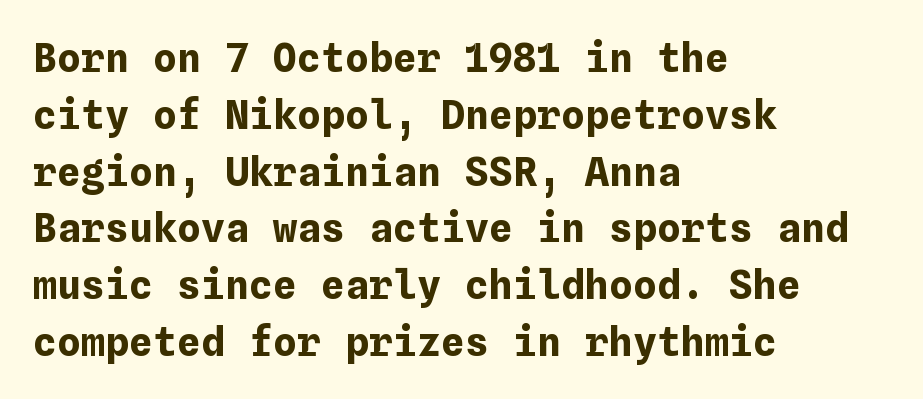
{"italic": "no", "bold": "yes", "weight": "bold", "width": "normal", "stroke_contrast": "low", "x_height": "medium", "underline": "no", "align": "left", "line_spacing": "normal", "line_spacing_ratio": 1.42, "letter_spacing": "normal", "letter_spacing_em": 0.0, "glyph_px": 40}
